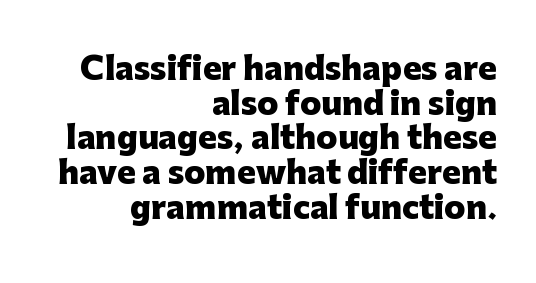
The image shows 31 px heavy sans-serif type, upright; set right-aligned, tight line spacing (1.12x), normal letter spacing, not underlined; low stroke contrast and a medium x-height.
